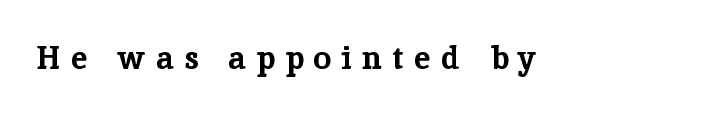
Q: Is the text bold? A: Yes.
Q: Is the text italic (slanted)? A: No, it is upright.
Q: Is the typeface a serif or a sans-serif typeface? A: Serif.
Q: Is the text underlined? A: No.
Q: Is the spacing between letters normal or unusually wide? A: Unusually wide.
Q: Width (condensed, normal, or wide)? A: Normal.
Q: Stroke contrast? A: Low.
Q: x-height? A: Medium.
Q: Monospaced? A: No.
